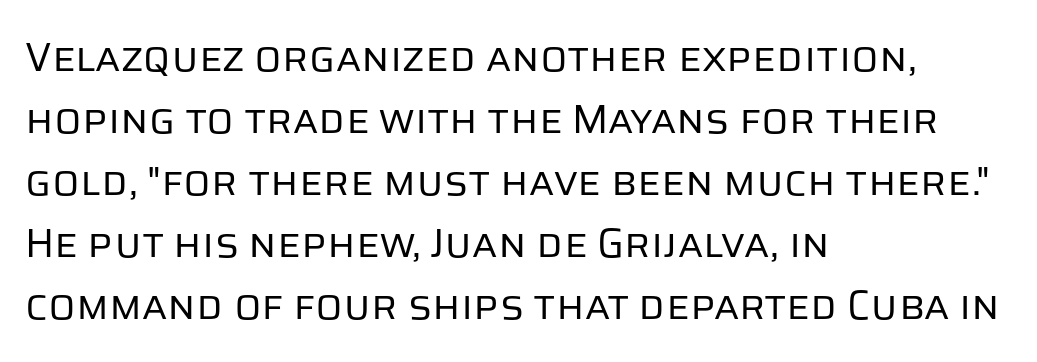
The image shows 40 px regular-weight sans-serif type, upright; set left-aligned, normal line spacing (1.55x), normal letter spacing, not underlined; low stroke contrast and a large x-height.
